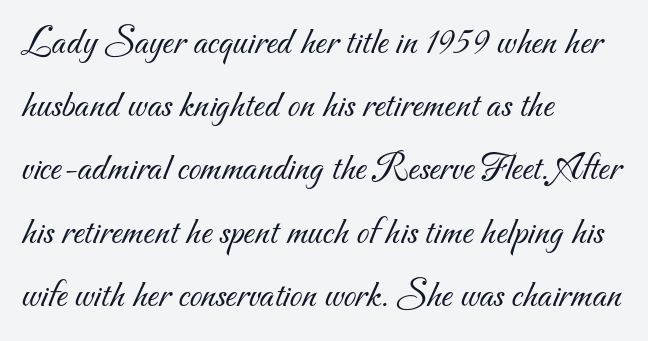
The gap between lines stays unmarked. The passage shown is typed in a proportional face where columns would drift. Note: no serifs on the glyphs. The space between consecutive lines is moderate.
